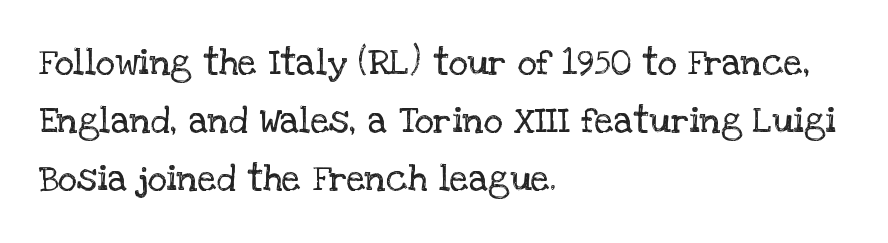
{"serif": "yes", "italic": "no", "bold": "no", "weight": "regular", "width": "normal", "stroke_contrast": "low", "x_height": "large", "monospaced": "no", "underline": "no", "align": "left", "line_spacing": "normal", "line_spacing_ratio": 1.57, "letter_spacing": "normal", "letter_spacing_em": 0.0, "glyph_px": 37}
